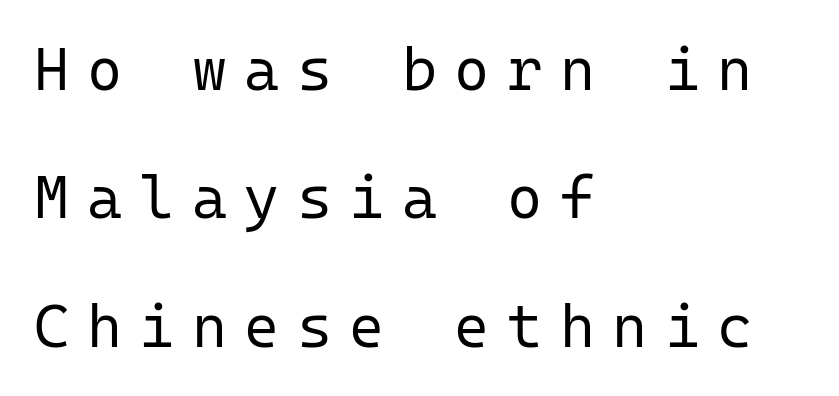
Q: Is the text bold? A: No.
Q: Is the text italic (slanted)? A: No, it is upright.
Q: Is the typeface a serif or a sans-serif typeface? A: Sans-serif.
Q: Is the text underlined? A: No.
Q: How is the paragraph aligned? A: Left-aligned.
Q: Is the spacing between letters normal or unusually wide? A: Unusually wide.
Q: Is the spacing between lines tight, normal or loose? A: Loose.
Q: Width (condensed, normal, or wide)? A: Normal.
Q: Stroke contrast? A: Low.
Q: x-height? A: Medium.
Q: Monospaced? A: Yes.
